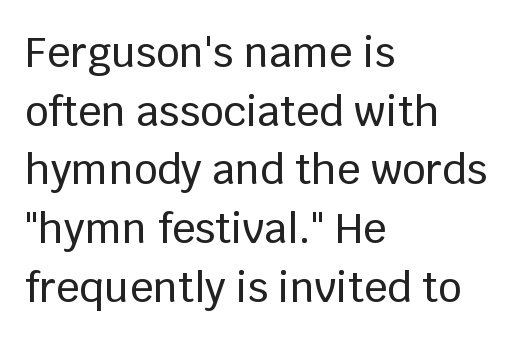
The image shows 41 px sans-serif type, upright; set left-aligned, normal line spacing (1.43x), normal letter spacing, not underlined; low stroke contrast and a large x-height.
